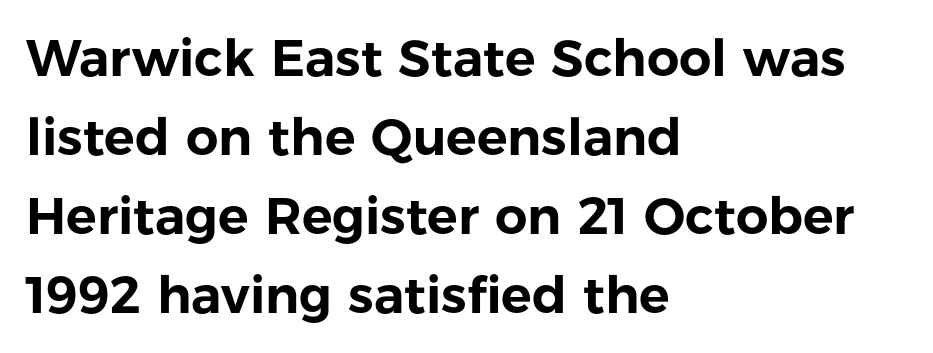
The image shows 51 px sans-serif type, upright; set left-aligned, normal line spacing (1.55x), normal letter spacing, not underlined; low stroke contrast and a medium x-height.
